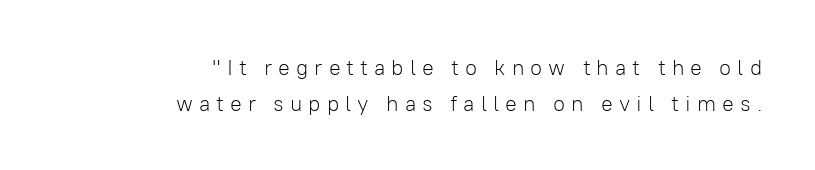
Loose tracking; the words dissolve into strings of separated letters. Tall strokes in this sample are plumb rather than angled. Leftover space on each line is placed entirely before the opening word. Evenly set lines give the paragraph a standard silhouette. Caption: face not bold, strokes unweighted. Check under the words: just untouched page.
